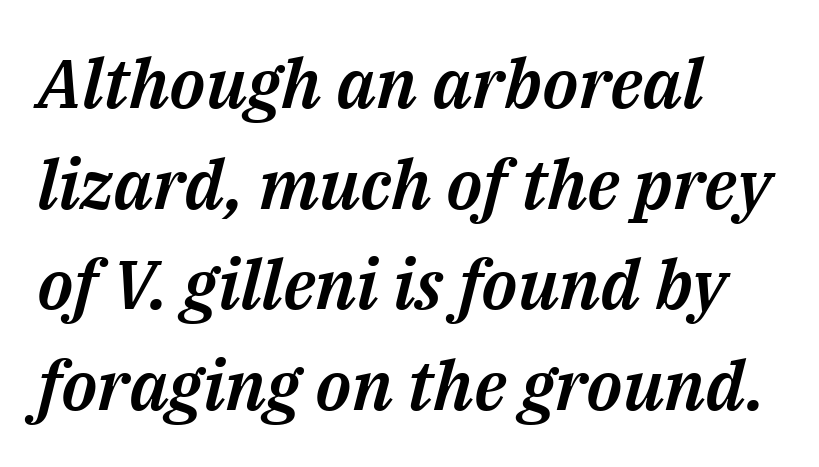
Is the type slanted? Yes — the strokes lean at a clear angle. Spacing verdict: proportional, widths tailored to each character. Descender tails drop into unmarked territory. Horizontal bands of white between lines are of average thickness. The rendering anchors every line to the left-hand side.
